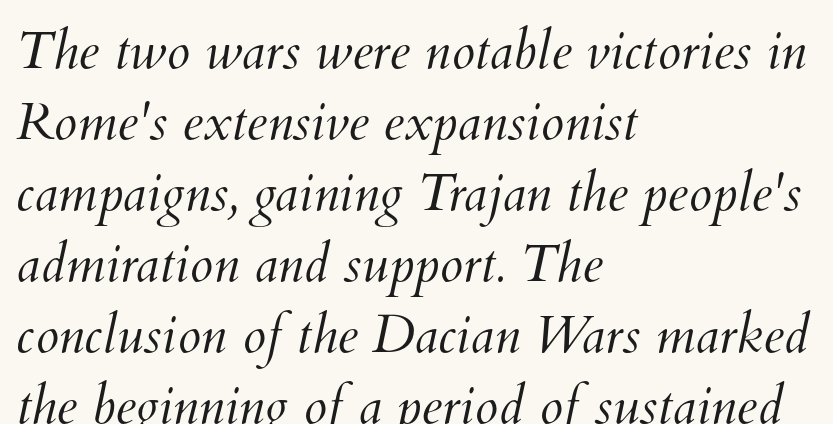
The image shows 53 px light type; set left-aligned, normal line spacing (1.34x), normal letter spacing, not underlined; medium stroke contrast and a small x-height.
